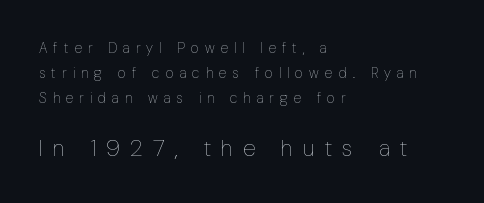
The image shows 23 px text type, upright; set left-aligned, line spacing 1.79x, unusually wide letter spacing (+0.43 em), not underlined; the second (bottom) block is 1.64x larger.
